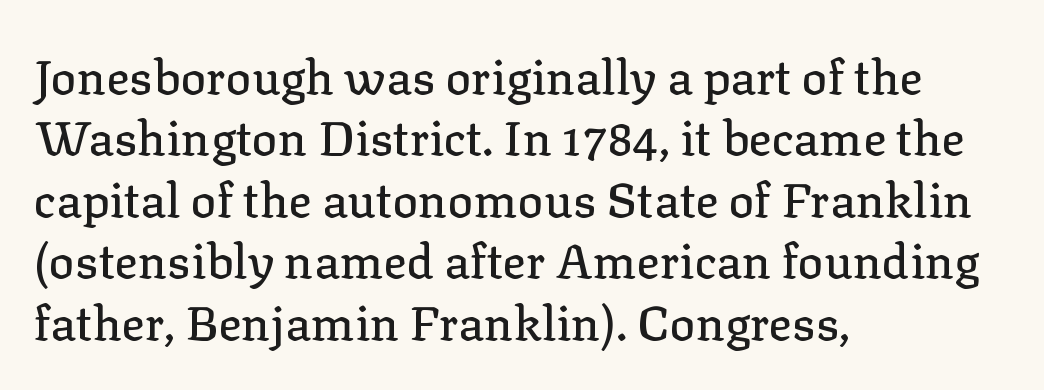
Q: Is the text italic (slanted)? A: No, it is upright.
Q: Is the typeface a serif or a sans-serif typeface? A: Serif.
Q: Is the text underlined? A: No.
Q: How is the paragraph aligned? A: Left-aligned.
Q: Is the spacing between letters normal or unusually wide? A: Normal.
Q: Is the spacing between lines tight, normal or loose? A: Normal.
Q: Width (condensed, normal, or wide)? A: Normal.
Q: Stroke contrast? A: Low.
Q: x-height? A: Medium.
Q: Monospaced? A: No.
